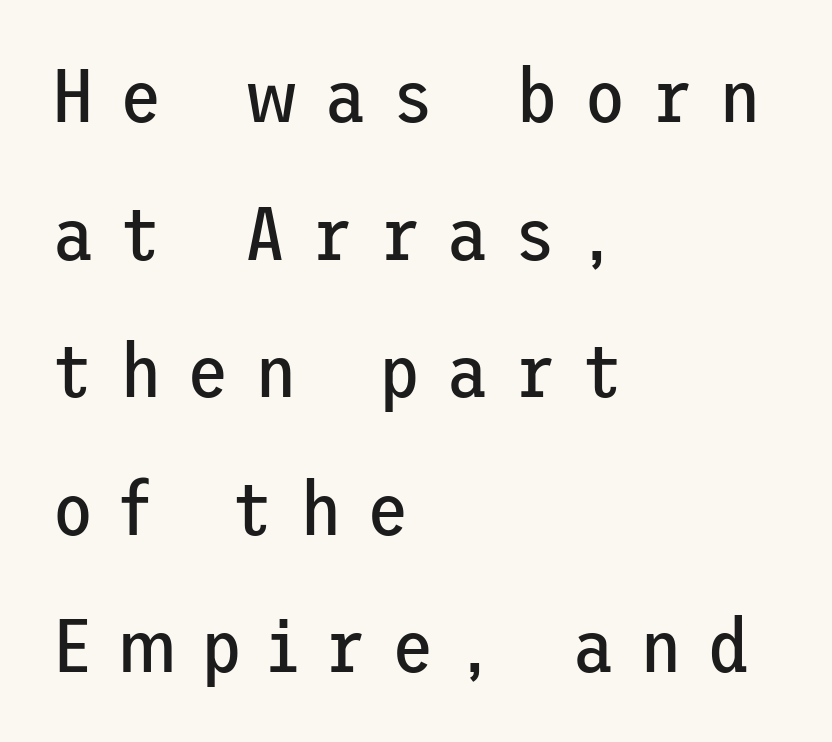
The image shows 76 px regular-weight sans-serif type, upright; set left-aligned, line spacing 1.81x, unusually wide letter spacing (+0.34 em), not underlined; low stroke contrast and a medium x-height.
